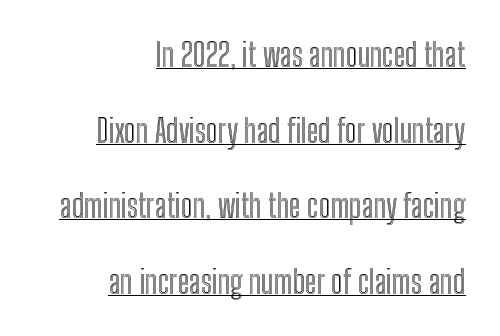
Q: Is the text italic (slanted)? A: No, it is upright.
Q: Is the text underlined? A: Yes.
Q: How is the paragraph aligned? A: Right-aligned.
Q: Is the spacing between letters normal or unusually wide? A: Normal.
Q: Is the spacing between lines tight, normal or loose? A: Loose.
Q: Width (condensed, normal, or wide)? A: Condensed.
Q: x-height? A: Medium.
Q: Monospaced? A: No.
